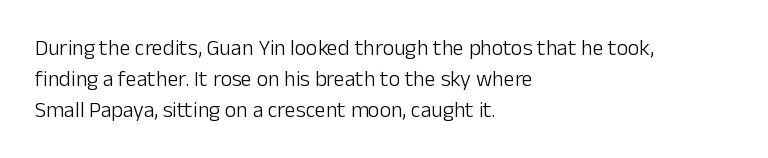
{"italic": "no", "bold": "no", "underline": "no", "align": "left", "line_spacing": "normal", "line_spacing_ratio": 1.41, "letter_spacing": "normal", "letter_spacing_em": 0.0, "glyph_px": 22}
